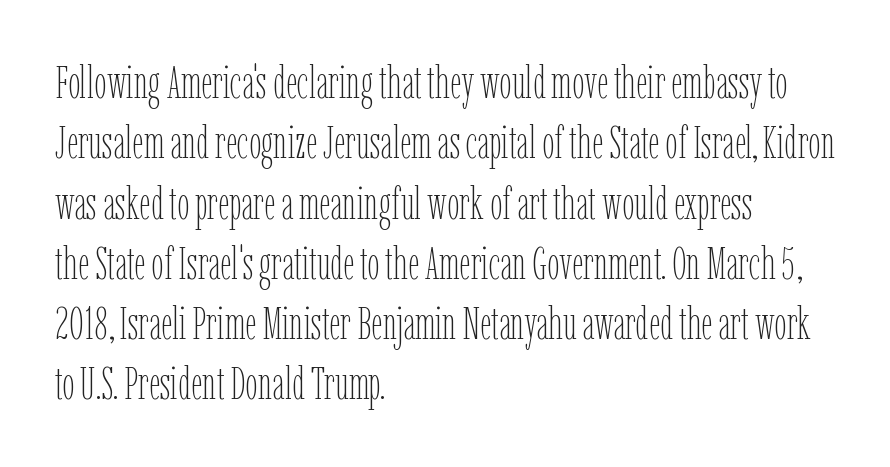
{"italic": "no", "bold": "no", "weight": "thin", "width": "condensed", "stroke_contrast": "low", "x_height": "medium", "monospaced": "no", "underline": "no", "align": "left", "line_spacing": "normal", "line_spacing_ratio": 1.34, "letter_spacing": "normal", "letter_spacing_em": 0.0, "glyph_px": 45}
